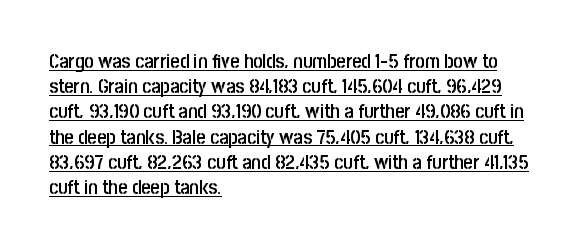
The image shows 20 px text type, upright; set left-aligned, normal line spacing (1.26x), normal letter spacing, underlined.
